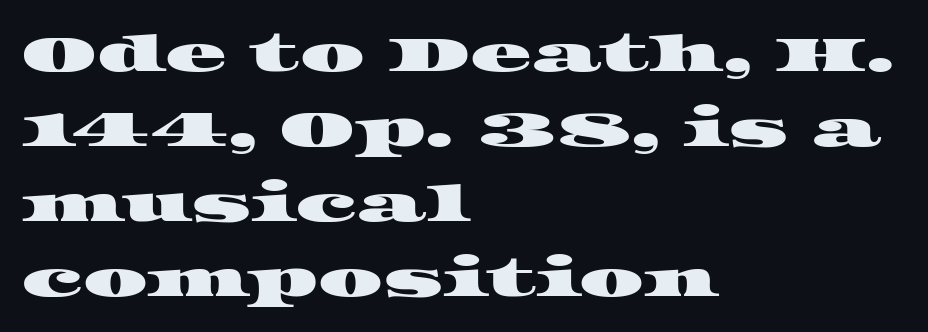
Here the designer chose a conventional face with non-uniform glyph widths. Standard letterfit; no display-style spreading of the glyphs. Check the space under the baseline: it is left empty. Check where the strokes stop: tiny serifs finish them off.
